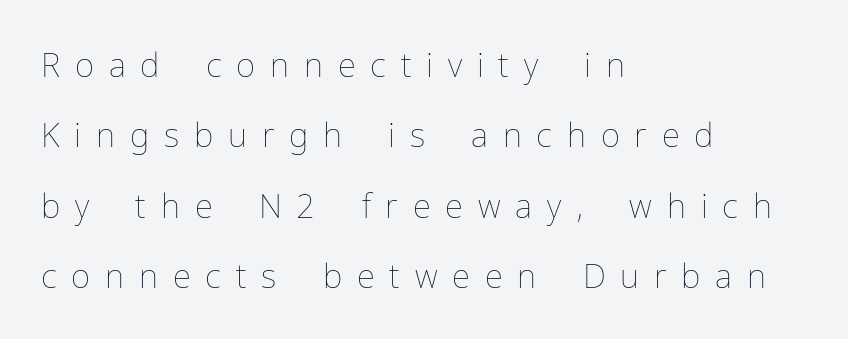
The lettering holds an erect, upright posture throughout. Letter spacing: wide. Compared with a centered layout, this one pins lines to the left instead. The strokes carry an ordinary text weight at most.
